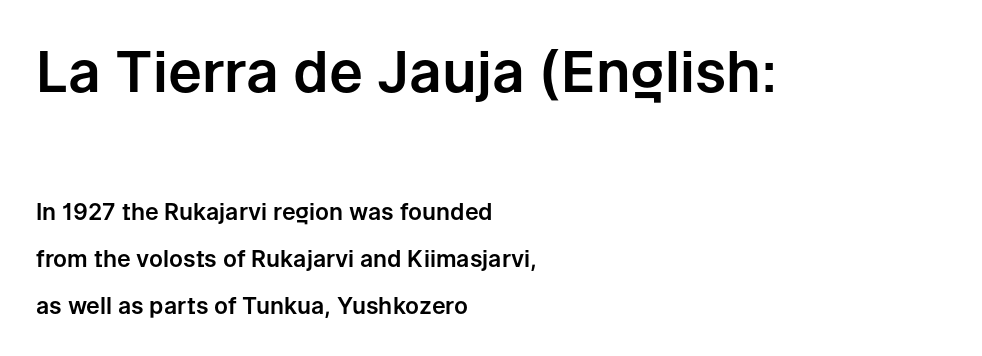
The image shows 57 px sans-serif type, upright; set left-aligned, loose line spacing (2.03x), normal letter spacing, not underlined; the first (top) block is 2.48x larger; low stroke contrast and a medium x-height.
